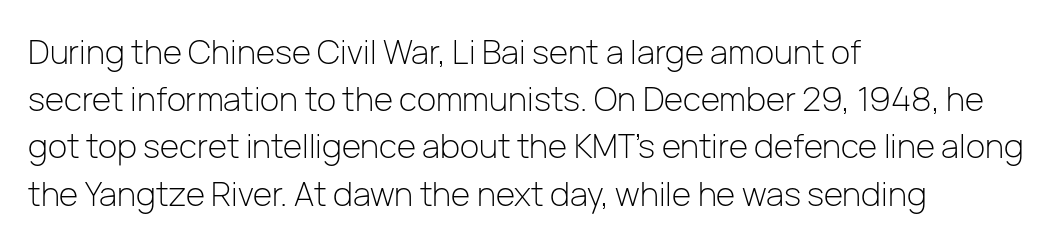
The image shows 33 px light sans-serif type, upright; set left-aligned, normal line spacing (1.43x), normal letter spacing, not underlined; low stroke contrast and a medium x-height.
